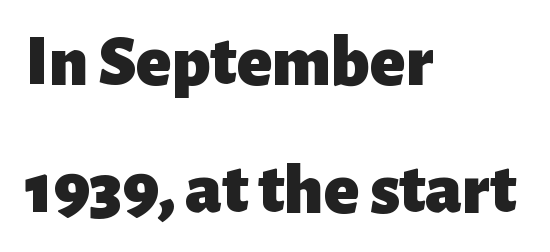
{"serif": "no", "italic": "no", "bold": "yes", "weight": "heavy", "width": "normal", "stroke_contrast": "low", "x_height": "medium", "monospaced": "no", "underline": "no", "align": "left", "line_spacing_ratio": 1.75, "letter_spacing": "normal", "letter_spacing_em": 0.0, "glyph_px": 73}
